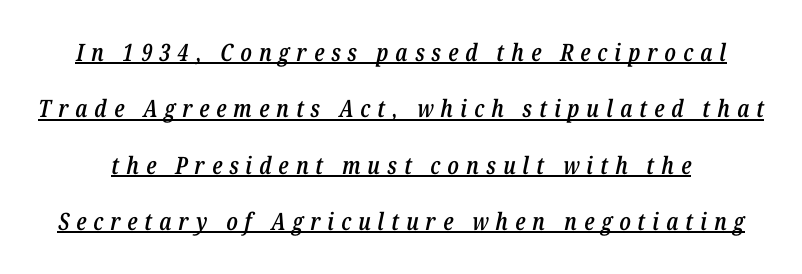
Q: Is the text bold? A: Semi-bold.
Q: Is the text italic (slanted)? A: Yes, it leans right by about 12 degrees.
Q: Is the text underlined? A: Yes.
Q: Is the spacing between letters normal or unusually wide? A: Unusually wide.
Q: Is the spacing between lines tight, normal or loose? A: Loose.
